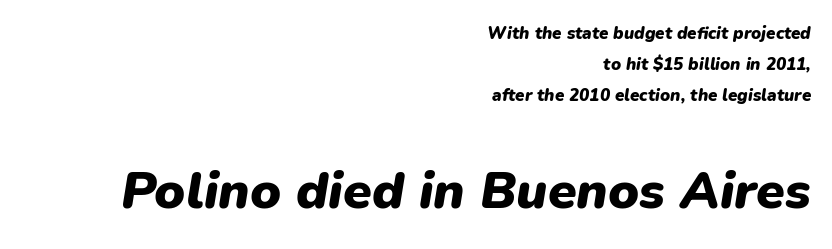
The image shows 52 px heavy type, italic (leaning right); set right-aligned, line spacing 1.82x, normal letter spacing, not underlined; the second (bottom) block is 3.06x larger; low stroke contrast and a medium x-height.
